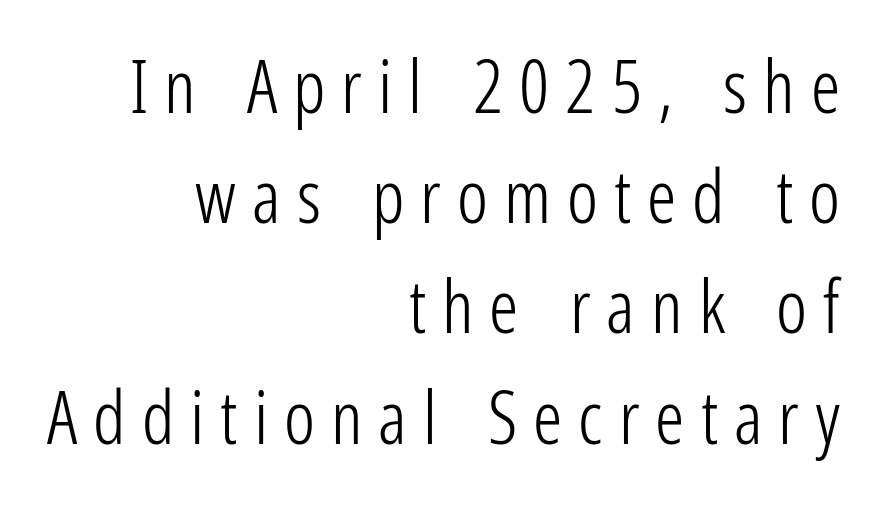
{"serif": "no", "italic": "no", "bold": "no", "weight": "light", "width": "condensed", "stroke_contrast": "low", "x_height": "medium", "monospaced": "no", "underline": "no", "align": "right", "line_spacing": "normal", "line_spacing_ratio": 1.51, "letter_spacing": "wide", "letter_spacing_em": 0.22, "glyph_px": 73}
